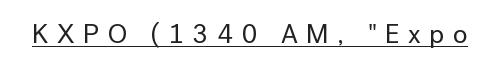
Someone cranked the tracking dial way up on this one. The axis of the letterforms is exactly vertical. Has an underline been added? It has.
